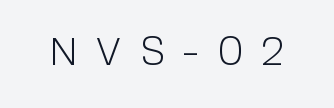
{"serif": "no", "italic": "no", "bold": "no", "weight": "light", "width": "normal", "x_height": "medium", "monospaced": "no", "underline": "no", "letter_spacing": "wide", "letter_spacing_em": 0.45, "glyph_px": 39}
